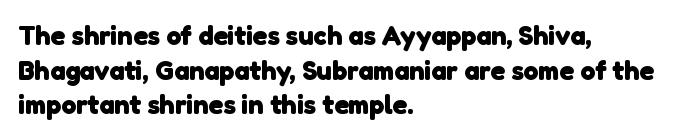
The image shows 27 px bold type; set left-aligned, normal line spacing (1.28x), normal letter spacing, not underlined.
